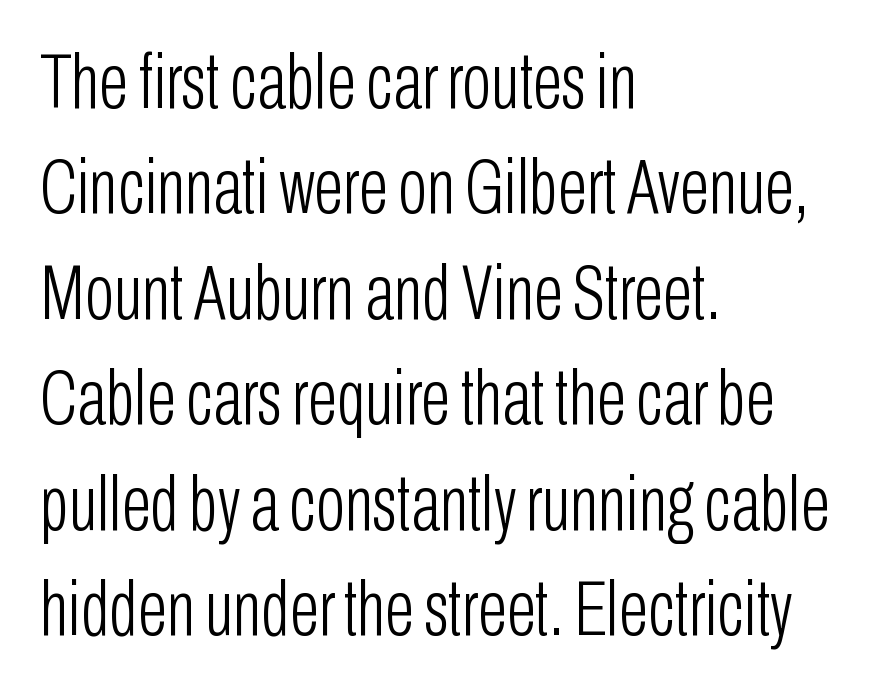
{"serif": "no", "italic": "no", "bold": "no", "weight": "light", "width": "condensed", "stroke_contrast": "low", "x_height": "medium", "monospaced": "no", "underline": "no", "align": "left", "line_spacing": "normal", "line_spacing_ratio": 1.37, "letter_spacing": "normal", "letter_spacing_em": 0.0, "glyph_px": 77}
